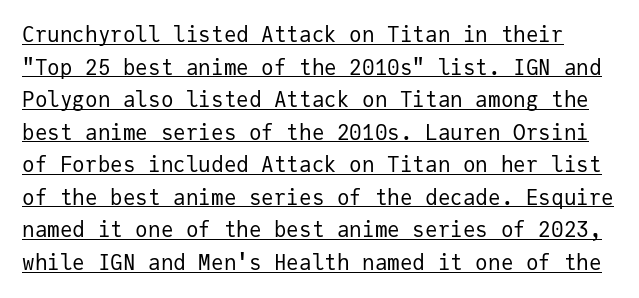
{"italic": "no", "bold": "no", "underline": "yes", "line_spacing": "normal", "line_spacing_ratio": 1.55, "letter_spacing": "normal", "letter_spacing_em": 0.0, "glyph_px": 21}
